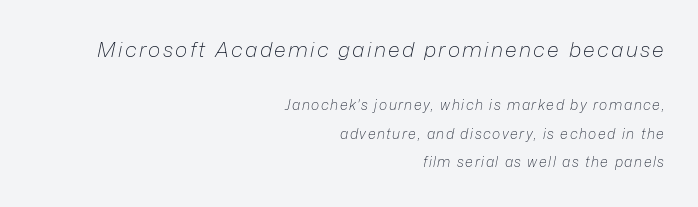
The image shows 21 px text type, italic (leaning right); set right-aligned, loose line spacing (2.05x), not underlined; the first (top) block is 1.5x larger.
